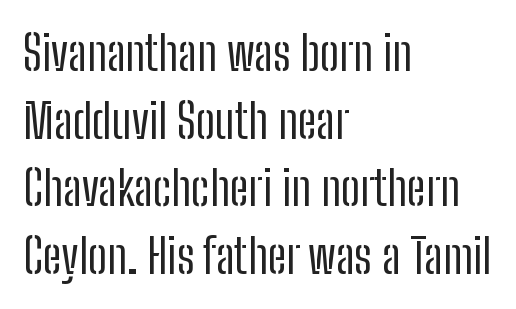
This is the regular roman posture of the typeface. A typesetter would call this proportional, since set widths differ per character. Typographically, this falls in the sans-serif category. Nothing heavy about these letters — not bold at all.
